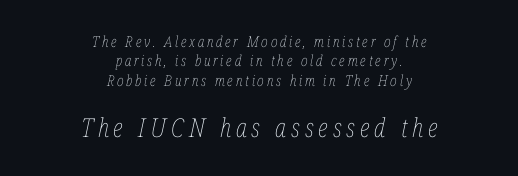
The image shows 26 px text type, italic (leaning right); set centered, normal line spacing (1.3x), not underlined; the second (bottom) block is 1.73x larger.
